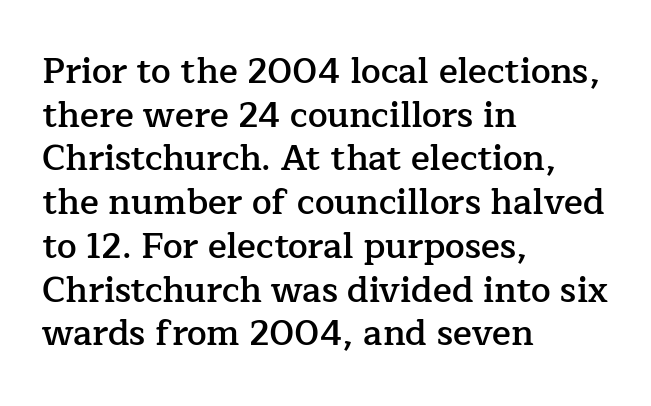
{"serif": "yes", "italic": "no", "bold": "semi", "weight": "semibold", "width": "normal", "stroke_contrast": "low", "x_height": "medium", "monospaced": "no", "underline": "no", "align": "left", "line_spacing": "normal", "line_spacing_ratio": 1.25, "letter_spacing": "normal", "letter_spacing_em": 0.0, "glyph_px": 35}
